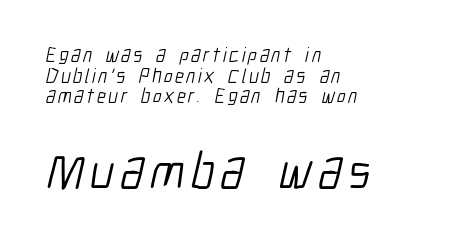
The image shows 50 px light, condensed sans-serif type; set left-aligned, tight line spacing (1.03x), not underlined; the second (bottom) block is 2.5x larger; low stroke contrast and a medium x-height.
